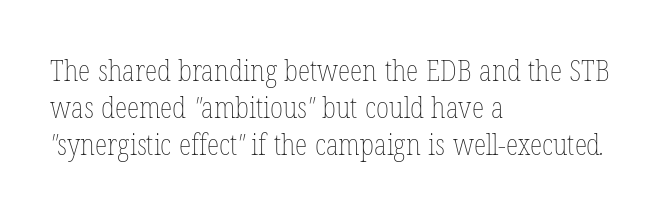
The image shows 29 px thin, condensed type; set left-aligned, normal line spacing (1.28x), normal letter spacing, not underlined; low stroke contrast and a medium x-height.
